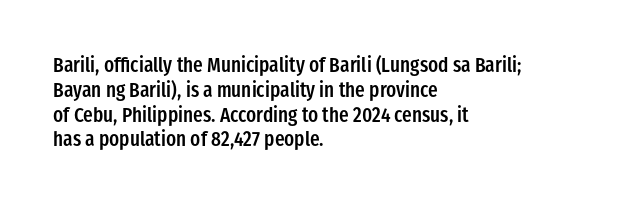
Where is the straight margin? On the left. These words are printed semibold, heavier than regular yet not bold. Designer's note — italics off, roman on. The space beneath each line is pristine and unruled. Words appear dense and cohesive because spacing is normal.
